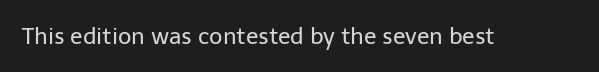
The image shows 23 px text type, upright; set normal letter spacing, not underlined.
